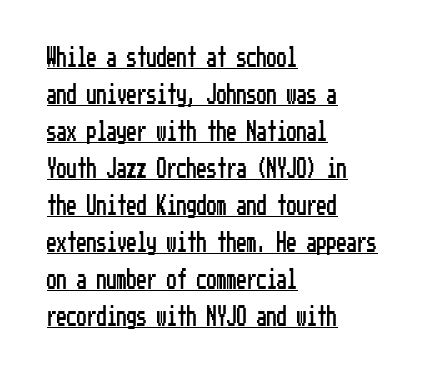
The letters sit at their default tracking, neither squeezed nor spread. The rendering uses the underline text-decoration. This sample uses an upright cut, with every glyph sitting square on the baseline. Line beginnings align vertically; line endings do not.
